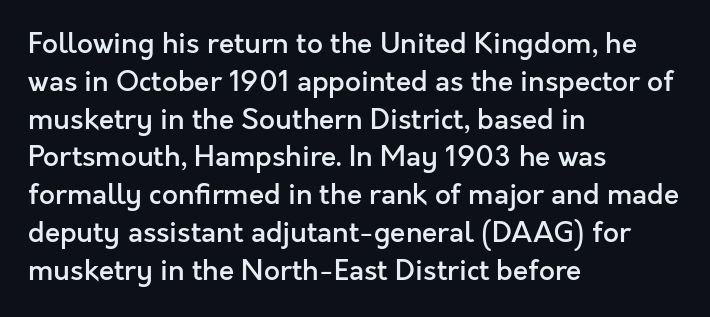
The specimen omits any rule beneath the text block's lines. Each line starts at the same left margin while the right side varies. Does the leading feel generous? No, just average. Are there feet on the stems? There aren't — it's a sans. This is roman type, the default non-slanted kind. The characters look somewhat weighty, a semibold short of true bold.
